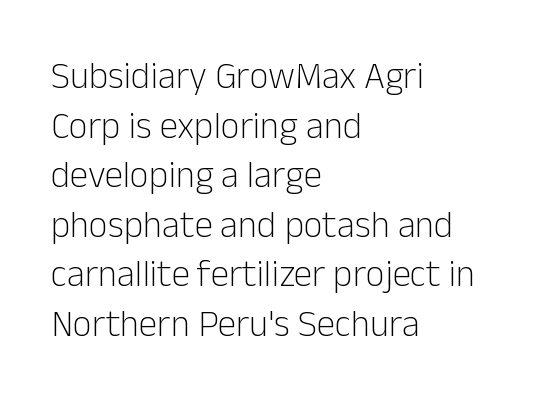
The image shows 37 px light sans-serif type, upright; set left-aligned, normal line spacing (1.34x), normal letter spacing, not underlined; low stroke contrast and a medium x-height.
